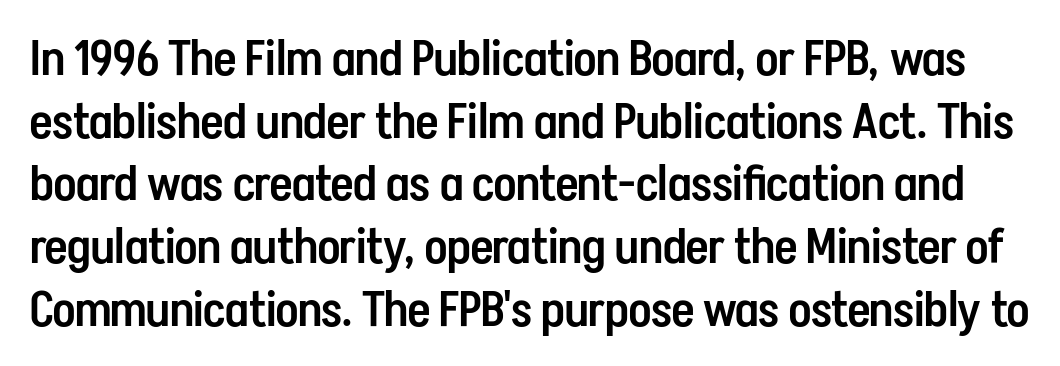
Spacing verdict: proportional, widths tailored to each character. Designer's note — italics off, roman on. The rendering keeps characters at their native spacing. Lines of text with bare space underneath. Each letter's strokes conclude bluntly, with no projecting serifs.
